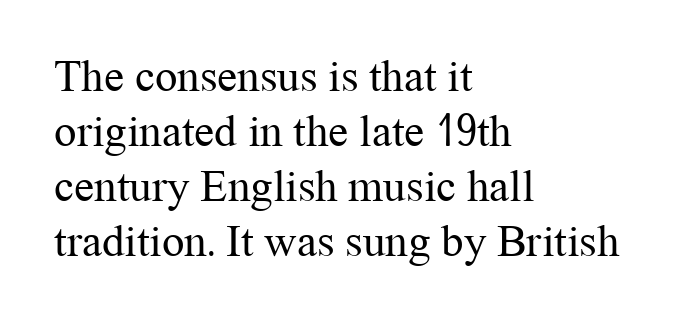
Do the characters align in a grid? No, the font is proportional. The paragraph shown leans on its left margin. The words here are not underlined. Words appear dense and cohesive because spacing is normal.
